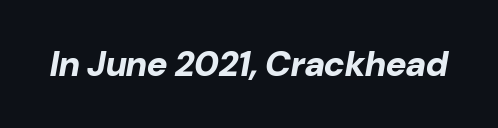
The image shows 35 px bold type, italic (leaning right); set normal letter spacing, not underlined; low stroke contrast and a medium x-height.
